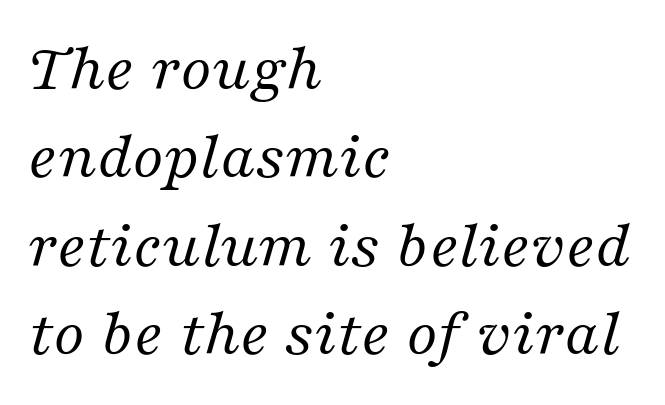
The image shows 68 px regular-weight serif type, italic (leaning right); set left-aligned, normal line spacing (1.3x), normal letter spacing, not underlined; medium stroke contrast and a medium x-height.
